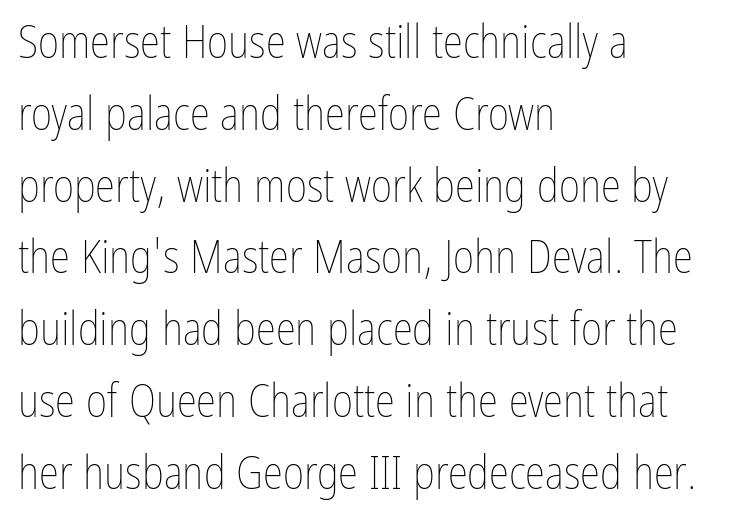
The paragraph has a hard left edge and a soft right edge. Every stem runs plumb, perpendicular to the baseline. Honestly, the letter spacing is just normal — you wouldn't notice it. Any mark beneath the type? The region is blank. Think of a printed novel: that variable character pitch is what you see here.
